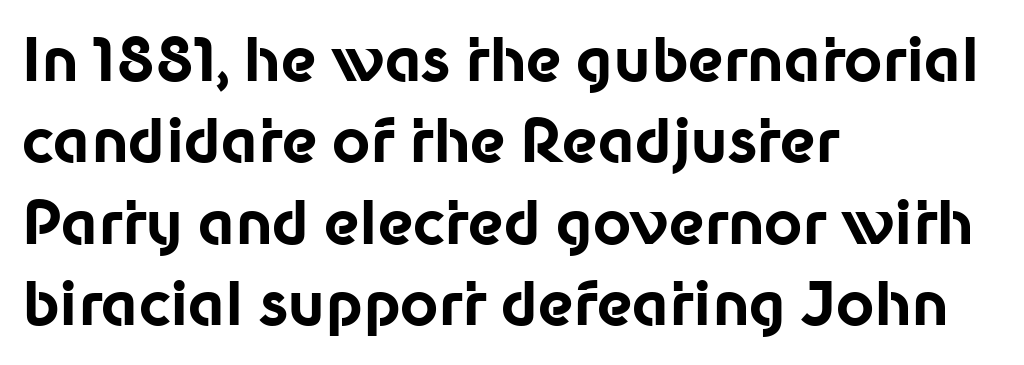
Horizontal bands of white between lines are of average thickness. A typesetter would label this face a sans. Each line starts at the same left margin while the right side varies. On the weight axis this lands at bold, roughly 700. Quick note: underline off.
